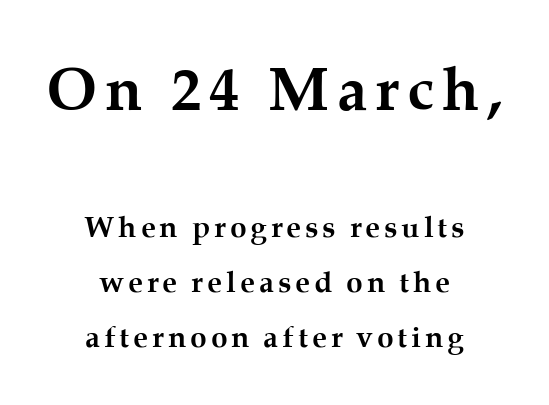
The face used here has the dense, thick strokes of a bold. The face used here is proportionally spaced, like ordinary book or web type. Look at the bottom of the vertical strokes: they flare into serifs here. It's the straight-up-and-down kind of type. The lines are quadded center. Decoration check: the copy has no underline.
